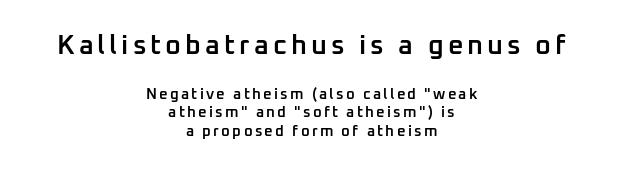
The image shows 27 px text type, upright; set centered, line spacing 1.23x, not underlined; the first (top) block is 1.8x larger.
